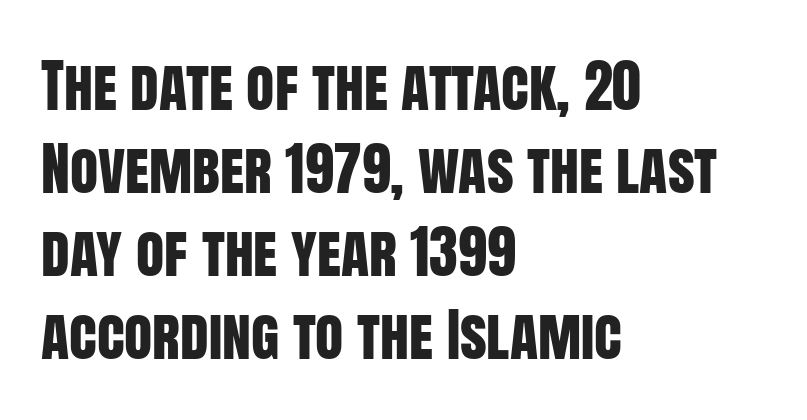
{"serif": "no", "italic": "no", "width": "condensed", "stroke_contrast": "low", "x_height": "large", "monospaced": "no", "underline": "no", "align": "left", "line_spacing": "normal", "line_spacing_ratio": 1.43, "letter_spacing": "normal", "letter_spacing_em": 0.0, "glyph_px": 58}
